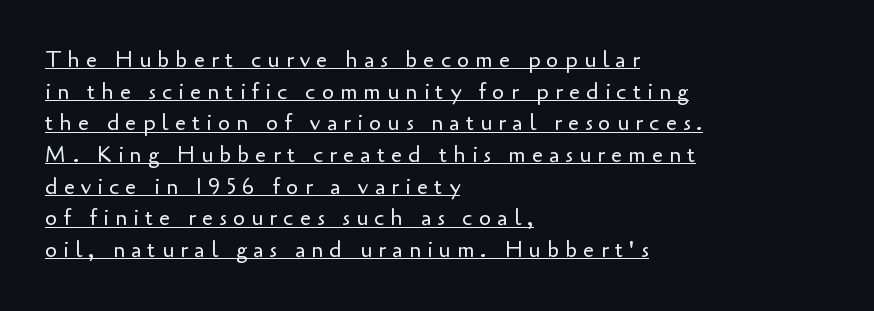
The image shows 22 px text type, upright; set left-aligned, normal line spacing (1.44x), unusually wide letter spacing (+0.28 em), underlined.
